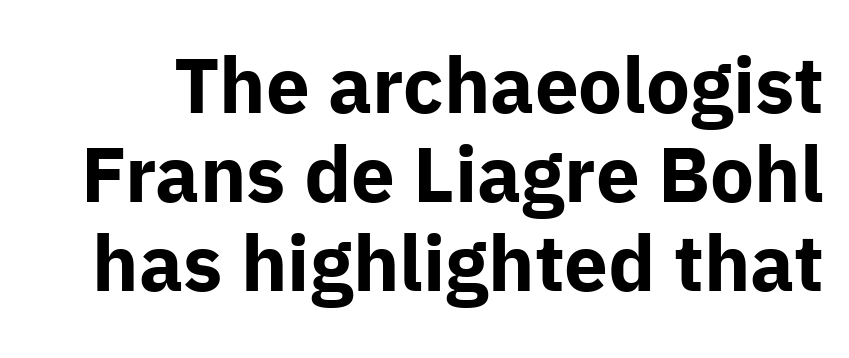
Q: Is the text bold? A: Yes.
Q: Is the text italic (slanted)? A: No, it is upright.
Q: Is the typeface a serif or a sans-serif typeface? A: Sans-serif.
Q: Is the text underlined? A: No.
Q: Is the spacing between letters normal or unusually wide? A: Normal.
Q: Is the spacing between lines tight, normal or loose? A: Tight.
Q: Width (condensed, normal, or wide)? A: Normal.
Q: Stroke contrast? A: Low.
Q: x-height? A: Medium.
Q: Monospaced? A: No.
